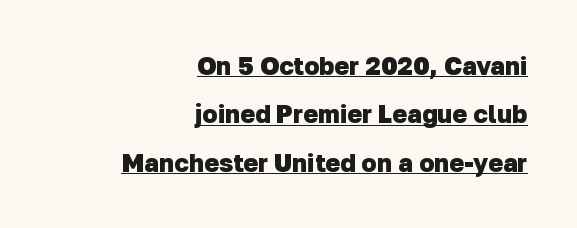
Q: Is the text bold? A: Yes.
Q: Is the text underlined? A: Yes.
Q: How is the paragraph aligned? A: Right-aligned.
Q: Is the spacing between letters normal or unusually wide? A: Normal.
Q: Is the spacing between lines tight, normal or loose? A: Loose.
